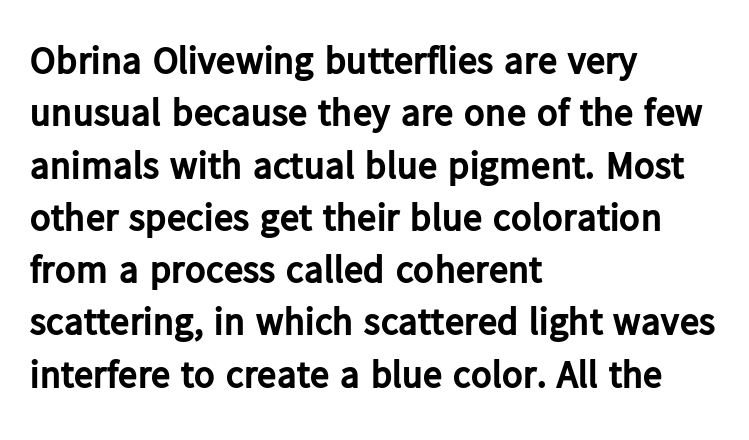
{"serif": "no", "italic": "no", "bold": "yes", "weight": "bold", "width": "normal", "stroke_contrast": "low", "x_height": "medium", "monospaced": "no", "underline": "no", "align": "left", "line_spacing": "normal", "line_spacing_ratio": 1.34, "letter_spacing": "normal", "letter_spacing_em": 0.0, "glyph_px": 39}
